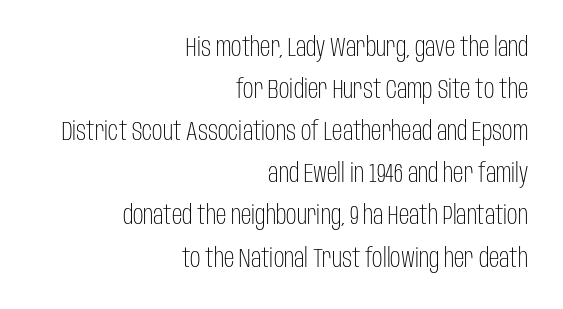
Vertically, the passage feels balanced, rows spaced as you'd expect. Descender tails drop into unmarked territory. The typesetter chose a ragged-left arrangement here. Look at the tracking — it's just the regular setting, nothing added. No heavy texture on the line: the type isn't bold. The lettering stays uniformly vertical, giving the passage a roman look.
